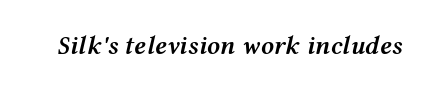
{"italic": "yes", "lean": "right", "slant_degrees": 12, "bold": "semi", "underline": "no", "letter_spacing": "normal", "letter_spacing_em": 0.0, "glyph_px": 26}
